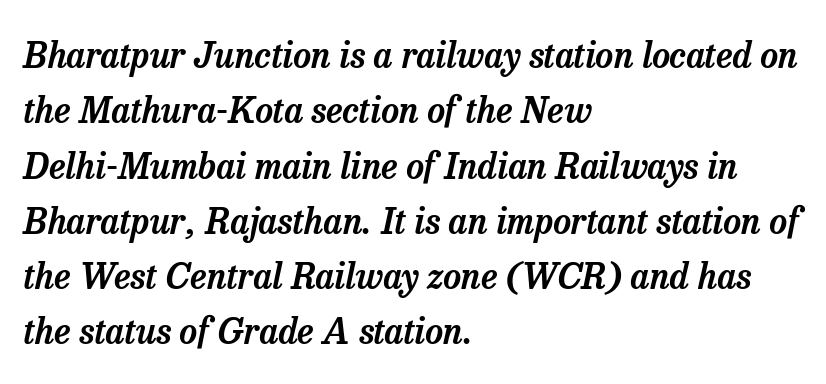
The whole block is typeset with a tilt. These lines stack with their left ends in a neat column. This rendering employs a face with finishing strokes, i.e., a serif. Between one letter and the next there's only the usual sliver of space. Here the designer chose a conventional face with non-uniform glyph widths. The baseline area is clear.
